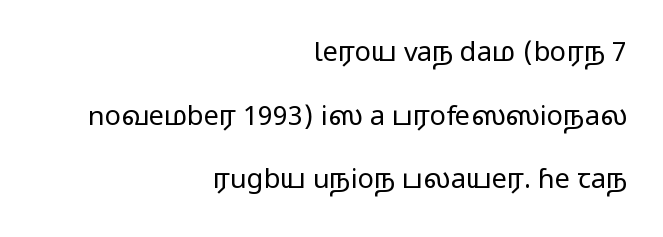
{"italic": "no", "bold": "no", "underline": "no", "align": "right", "line_spacing": "loose", "line_spacing_ratio": 2.36, "letter_spacing": "normal", "letter_spacing_em": 0.0, "glyph_px": 27}
